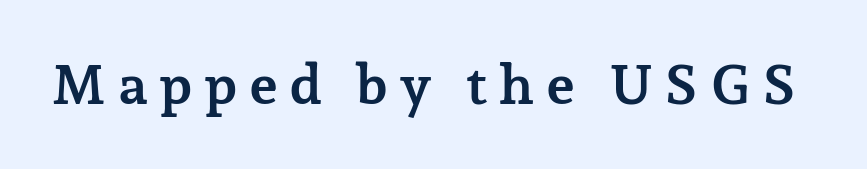
{"serif": "yes", "italic": "no", "bold": "yes", "weight": "semibold", "width": "normal", "stroke_contrast": "low", "x_height": "medium", "monospaced": "no", "underline": "no", "letter_spacing": "wide", "letter_spacing_em": 0.2, "glyph_px": 56}
